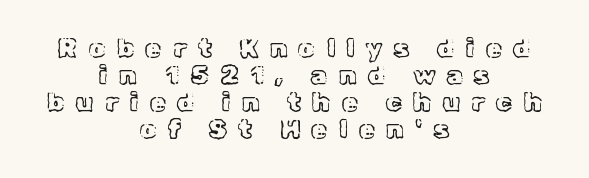
The image shows 26 px text type, upright; set centered, tight line spacing (1.04x), unusually wide letter spacing (+0.44 em), not underlined.
